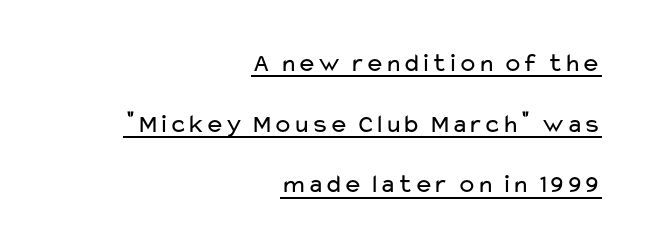
{"italic": "no", "bold": "no", "underline": "yes", "align": "right", "line_spacing": "loose", "line_spacing_ratio": 2.33, "letter_spacing": "normal", "letter_spacing_em": 0.0, "glyph_px": 26}
